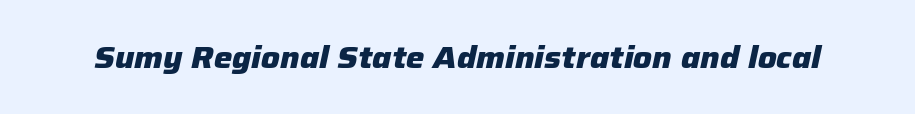
Summary of weight: heavy, a full bold. This sample has the flowing, uneven cadence of proportional lettering. An italicized treatment has been applied to the whole sample. Honestly, the letter spacing is just normal — you wouldn't notice it. The passage shown is not underscored anywhere.
